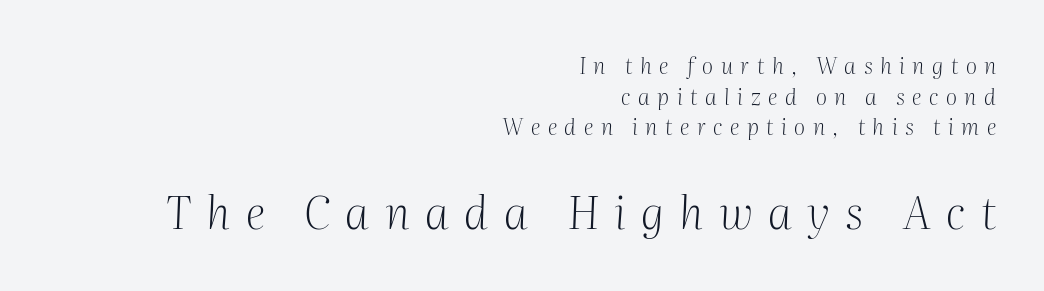
Q: Is the text bold? A: No.
Q: Is the text italic (slanted)? A: Yes, it leans right by about 2 degrees.
Q: Is the typeface a serif or a sans-serif typeface? A: Serif.
Q: Is the text underlined? A: No.
Q: How is the paragraph aligned? A: Right-aligned.
Q: Is the spacing between letters normal or unusually wide? A: Unusually wide.
Q: Is the spacing between lines tight, normal or loose? A: Normal.
Q: Which block of text is set in a larger size, the first (top) or the second (bottom)? A: The second (bottom) one.
Q: Width (condensed, normal, or wide)? A: Normal.
Q: Stroke contrast? A: Medium.
Q: x-height? A: Medium.
Q: Monospaced? A: No.
